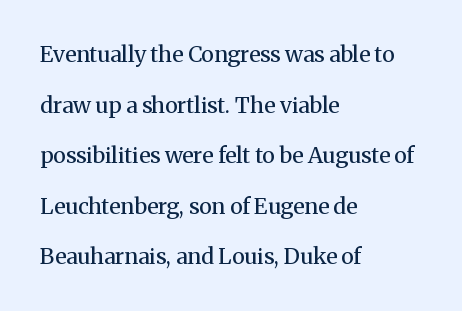
{"italic": "no", "bold": "no", "underline": "no", "align": "left", "line_spacing": "loose", "line_spacing_ratio": 2.3, "letter_spacing": "normal", "letter_spacing_em": 0.0, "glyph_px": 22}
